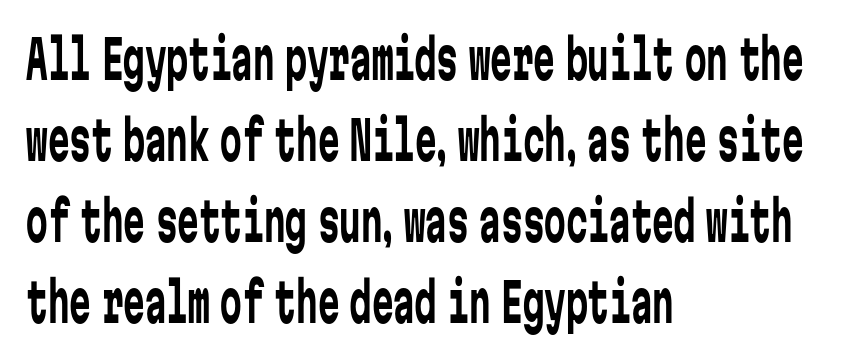
Q: Is the text bold? A: No.
Q: Is the text italic (slanted)? A: No, it is upright.
Q: Is the typeface a serif or a sans-serif typeface? A: Sans-serif.
Q: Is the text underlined? A: No.
Q: How is the paragraph aligned? A: Left-aligned.
Q: Is the spacing between letters normal or unusually wide? A: Normal.
Q: Is the spacing between lines tight, normal or loose? A: Normal.
Q: Width (condensed, normal, or wide)? A: Condensed.
Q: Stroke contrast? A: Low.
Q: x-height? A: Medium.
Q: Monospaced? A: Yes.
